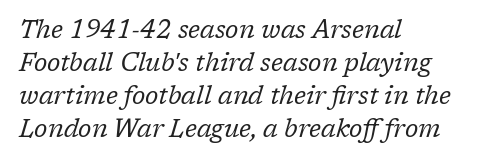
The letters sit at their default tracking, neither squeezed nor spread. Slant detected: the letters are inclined. A quiet, ordinary-to-light weight characterises the typeface. These lines stack with their left ends in a neat column. The rows are spaced the way most documents space them.
